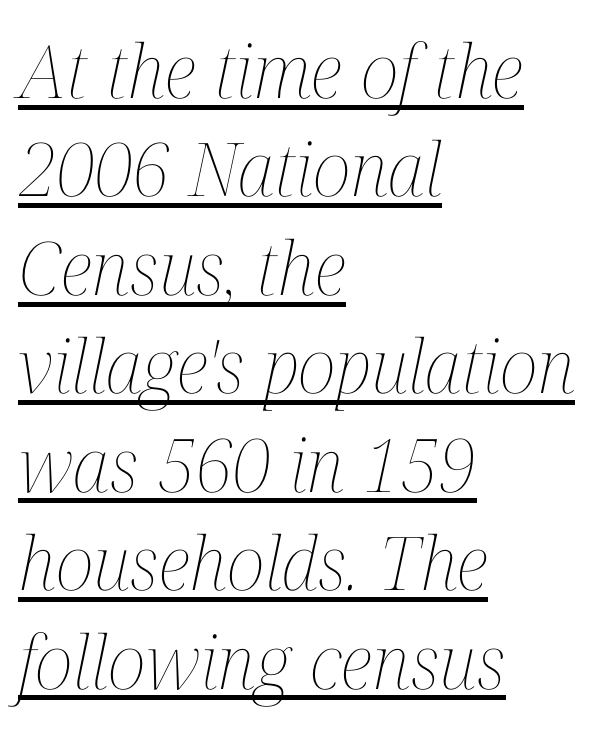
Q: Is the text bold? A: No.
Q: Is the text italic (slanted)? A: Yes, it leans right by about 12 degrees.
Q: Is the text underlined? A: Yes.
Q: How is the paragraph aligned? A: Left-aligned.
Q: Is the spacing between letters normal or unusually wide? A: Normal.
Q: Is the spacing between lines tight, normal or loose? A: Normal.
Q: Width (condensed, normal, or wide)? A: Condensed.
Q: Stroke contrast? A: Medium.
Q: x-height? A: Medium.
Q: Monospaced? A: No.
